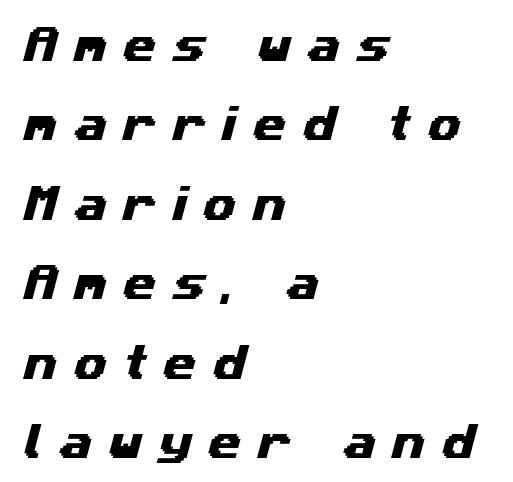
Q: Is the typeface a serif or a sans-serif typeface? A: Sans-serif.
Q: Is the text underlined? A: No.
Q: How is the paragraph aligned? A: Left-aligned.
Q: Is the spacing between letters normal or unusually wide? A: Unusually wide.
Q: Is the spacing between lines tight, normal or loose? A: Loose.
Q: Width (condensed, normal, or wide)? A: Wide.
Q: Stroke contrast? A: Medium.
Q: x-height? A: Medium.
Q: Monospaced? A: No.
